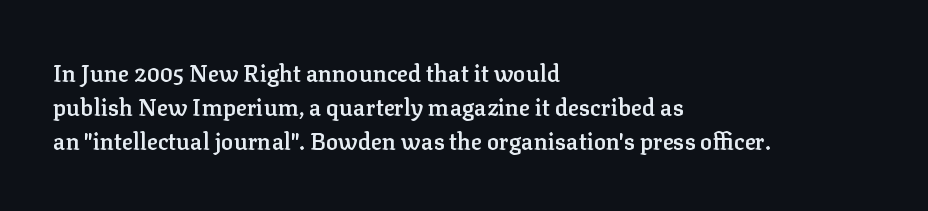
Q: Is the text bold? A: Semi-bold.
Q: Is the text italic (slanted)? A: No, it is upright.
Q: Is the text underlined? A: No.
Q: How is the paragraph aligned? A: Left-aligned.
Q: Is the spacing between letters normal or unusually wide? A: Normal.
Q: Is the spacing between lines tight, normal or loose? A: Normal.
